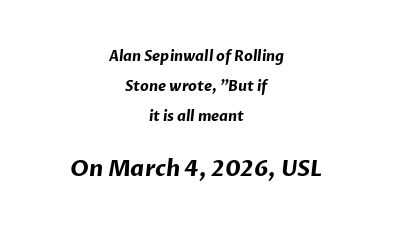
The image shows 22 px bold type; set centered, loose line spacing (2.13x), normal letter spacing, not underlined; the second (bottom) block is 1.57x larger.
